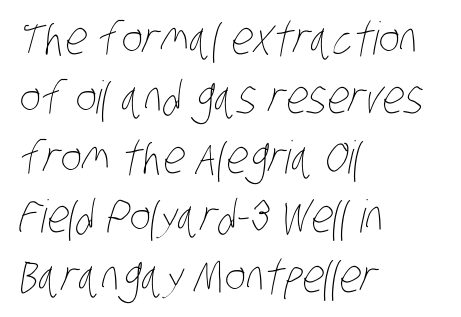
The image shows 45 px thin, condensed type; set left-aligned, normal line spacing (1.32x), normal letter spacing, not underlined; low stroke contrast and a large x-height.
